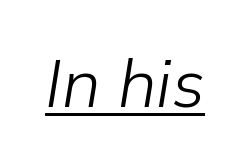
Q: Is the text bold? A: No.
Q: Is the text italic (slanted)? A: Yes, it leans right by about 9 degrees.
Q: Is the text underlined? A: Yes.
Q: Is the spacing between letters normal or unusually wide? A: Normal.
Q: Width (condensed, normal, or wide)? A: Normal.
Q: Stroke contrast? A: Low.
Q: x-height? A: Medium.
Q: Monospaced? A: No.
